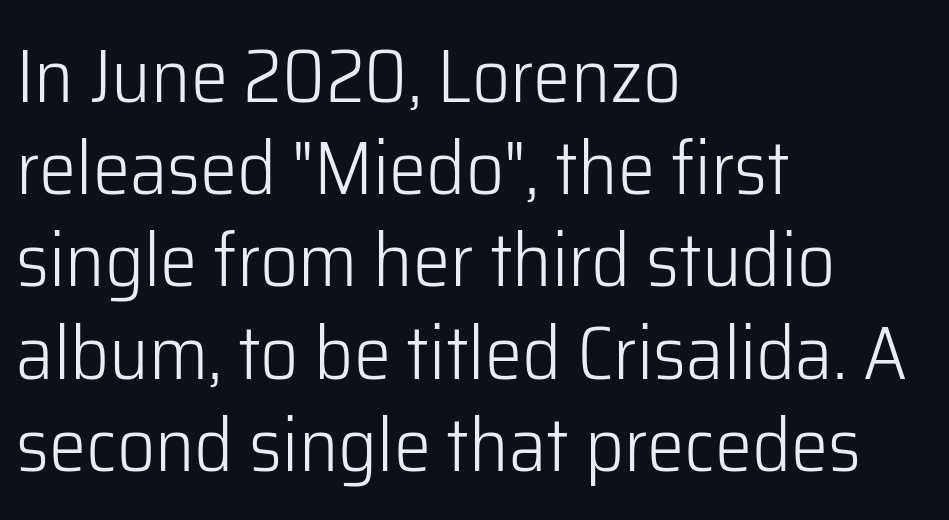
Q: Is the text bold? A: No.
Q: Is the text italic (slanted)? A: No, it is upright.
Q: Is the typeface a serif or a sans-serif typeface? A: Sans-serif.
Q: Is the text underlined? A: No.
Q: How is the paragraph aligned? A: Left-aligned.
Q: Is the spacing between letters normal or unusually wide? A: Normal.
Q: Width (condensed, normal, or wide)? A: Normal.
Q: Stroke contrast? A: Low.
Q: x-height? A: Medium.
Q: Monospaced? A: No.
